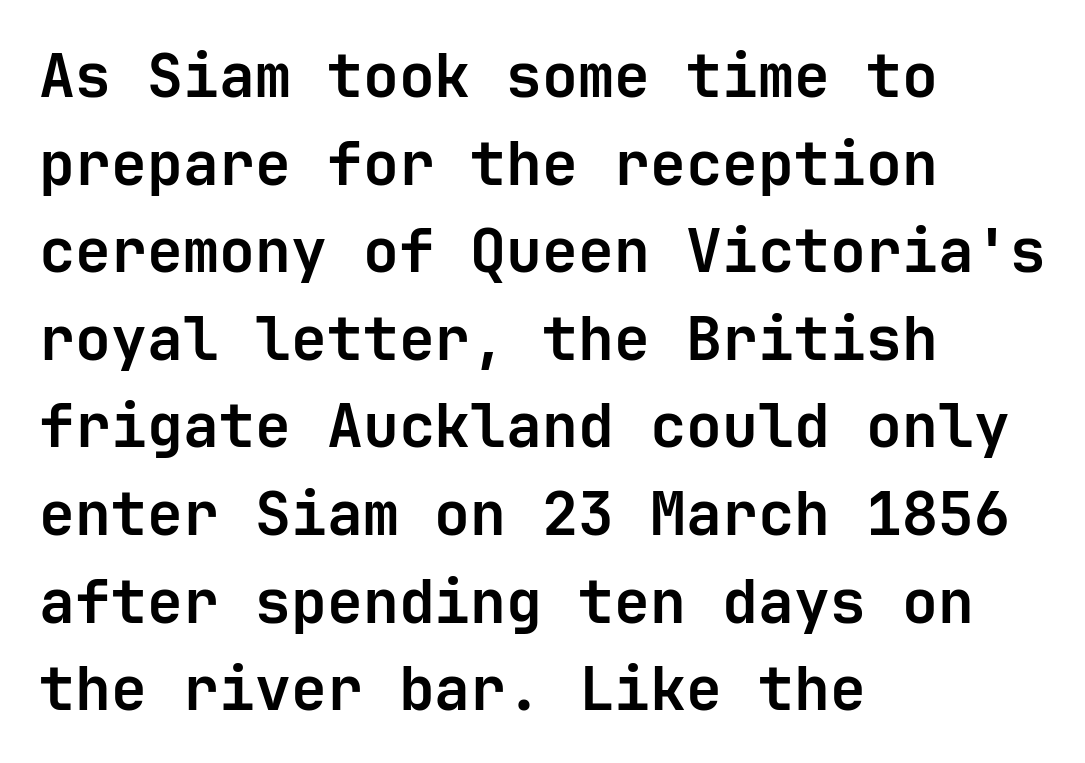
Q: Is the text bold? A: Yes.
Q: Is the text italic (slanted)? A: No, it is upright.
Q: Is the typeface a serif or a sans-serif typeface? A: Sans-serif.
Q: Is the text underlined? A: No.
Q: How is the paragraph aligned? A: Left-aligned.
Q: Is the spacing between letters normal or unusually wide? A: Normal.
Q: Is the spacing between lines tight, normal or loose? A: Normal.
Q: Width (condensed, normal, or wide)? A: Normal.
Q: Stroke contrast? A: Low.
Q: x-height? A: Medium.
